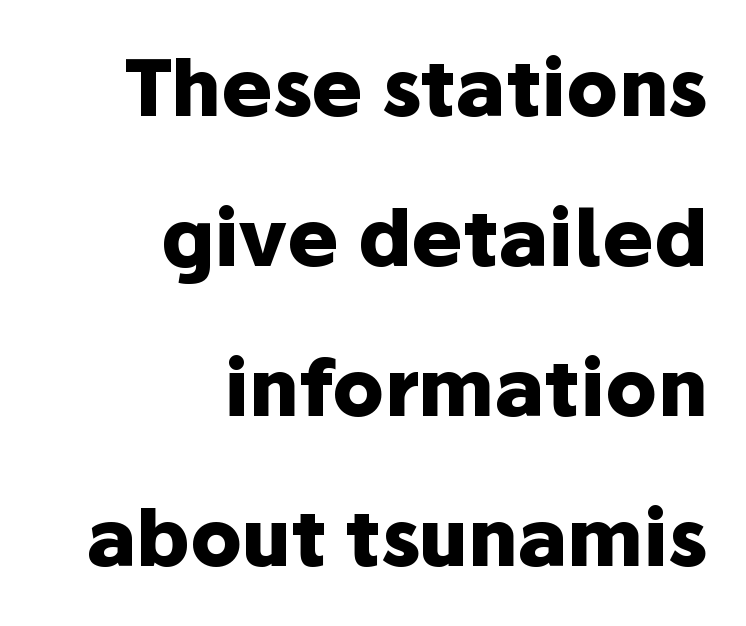
The axis of the letterforms is exactly vertical. Spacing verdict: proportional, widths tailored to each character. Each line ends at the same right margin while the left side varies. A typesetter would call this leading open, well beyond the default.
